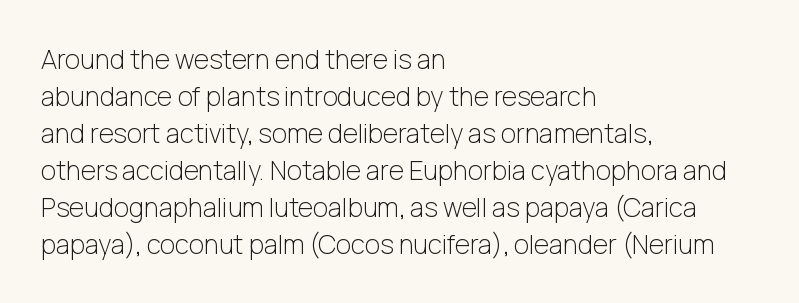
Rule under the text: the space is simply empty. The tracking reads as untouched default to a designer's eye. Compared with a typical body face, this is equally light or lighter still. A student would call this left alignment; a typographer would say flush left, rag right. The rows are spaced the way most documents space them.
